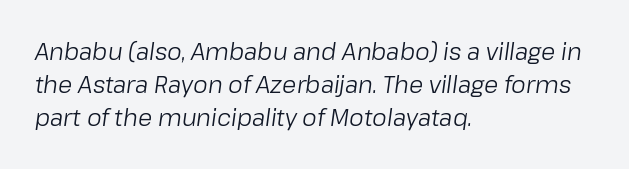
The image shows 23 px text type, italic (leaning right); set left-aligned, normal line spacing (1.44x), normal letter spacing, not underlined.
